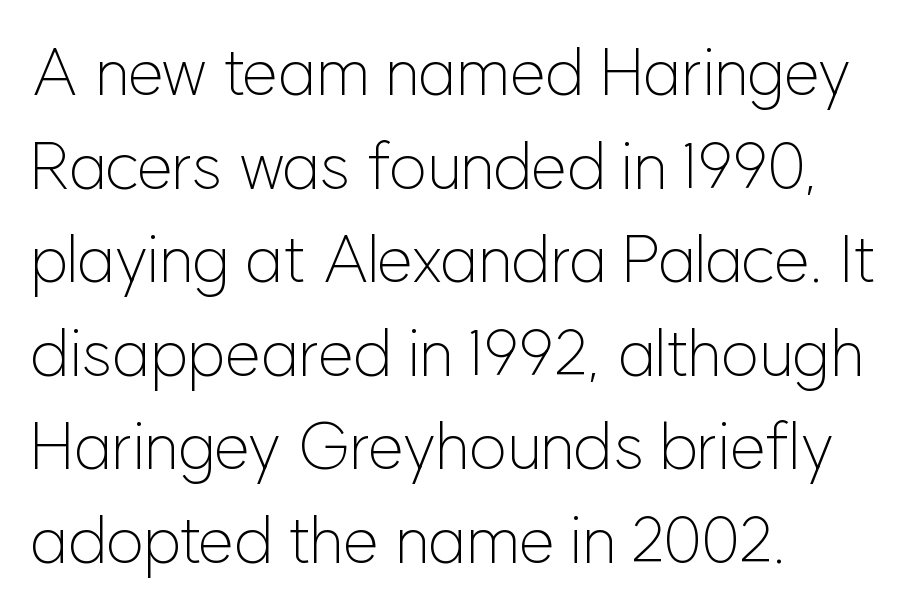
The image shows 65 px light sans-serif type, upright; set left-aligned, normal line spacing (1.44x), normal letter spacing, not underlined; low stroke contrast and a medium x-height.
